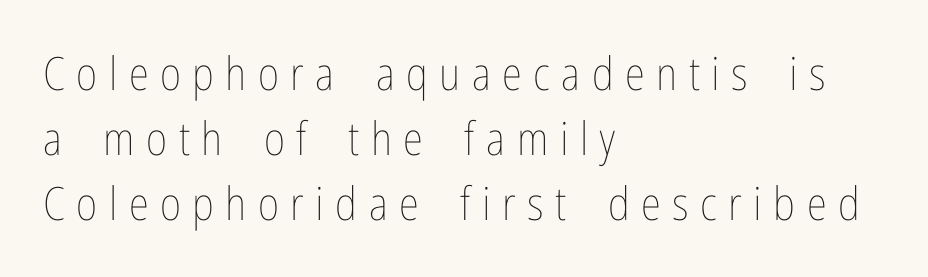
The image shows 46 px thin, condensed type, upright; set left-aligned, normal line spacing (1.41x), unusually wide letter spacing (+0.25 em), not underlined; low stroke contrast and a medium x-height.
